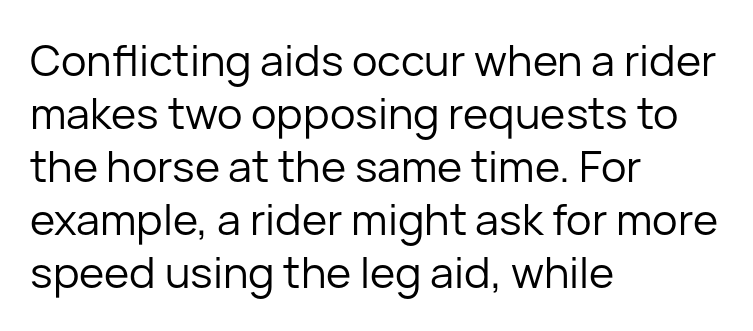
The image shows 43 px regular-weight sans-serif type, upright; set left-aligned, line spacing 1.23x, normal letter spacing, not underlined; low stroke contrast and a medium x-height.
